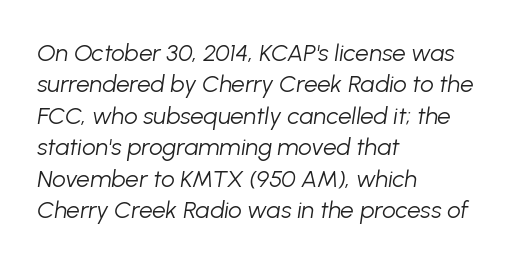
The image shows 24 px text type, italic (leaning right); set left-aligned, normal line spacing (1.31x), normal letter spacing, not underlined.
